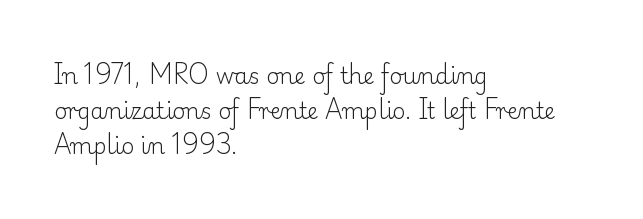
The image shows 22 px text type, upright; set left-aligned, normal line spacing (1.6x), normal letter spacing, not underlined.
